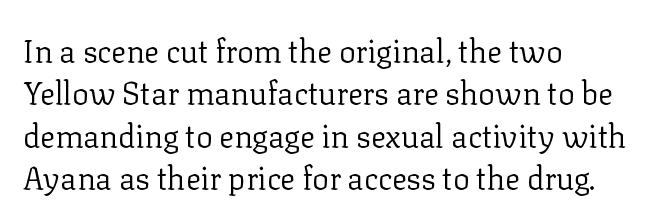
This rendering uses left alignment, leaving the right contour irregular. These lines are composed in type with serifs. The rendering uses natural spacing where letterforms have individual widths. Type without underlining.
